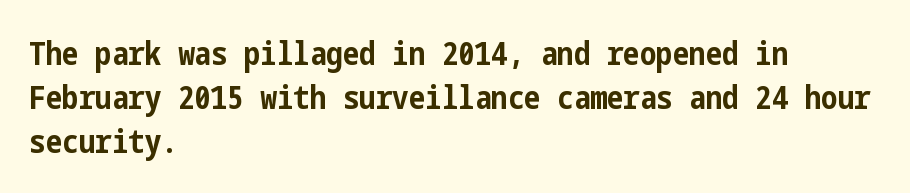
Does the leading feel generous? No, just average. Nope, not italic — everything's standing straight. Layout note: lines flush left. You can tell from the bare stems that sans-serif type was used. The passage shown is emphatically bold. Each word holds together tightly as a unit, with standard inter-letter gaps.
